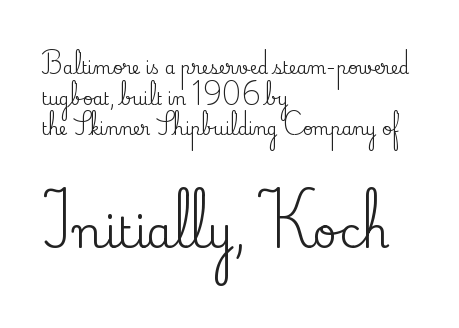
Students, note that the glyphs here touch the page at normal intervals. This sample uses a serif face. Ordinary non-slanted type is in use. Whoever set this made the second block the dominant, larger element. Note the varied advance widths — an 'i' is clearly narrower than an 'm'. Just letters on the line, the space beneath them empty.
